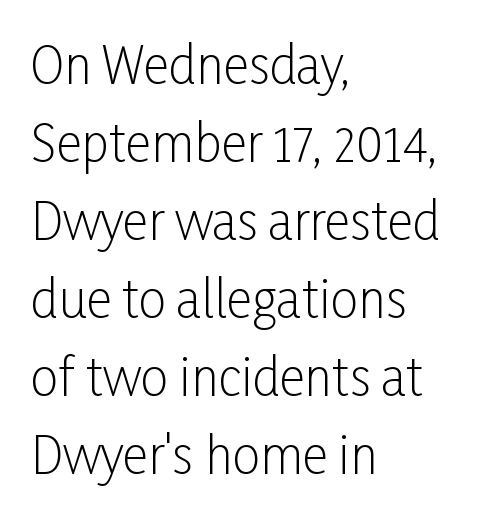
{"serif": "no", "italic": "no", "bold": "no", "weight": "light", "width": "condensed", "stroke_contrast": "low", "x_height": "medium", "monospaced": "no", "underline": "no", "align": "left", "line_spacing": "normal", "line_spacing_ratio": 1.56, "letter_spacing": "normal", "letter_spacing_em": 0.0, "glyph_px": 50}
